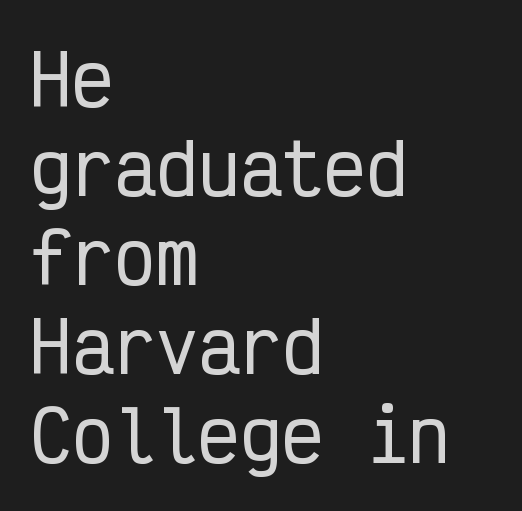
Q: Is the text italic (slanted)? A: No, it is upright.
Q: Is the typeface a serif or a sans-serif typeface? A: Sans-serif.
Q: Is the text underlined? A: No.
Q: How is the paragraph aligned? A: Left-aligned.
Q: Is the spacing between letters normal or unusually wide? A: Normal.
Q: Is the spacing between lines tight, normal or loose? A: Normal.
Q: Width (condensed, normal, or wide)? A: Condensed.
Q: Stroke contrast? A: Low.
Q: x-height? A: Medium.
Q: Monospaced? A: Yes.
